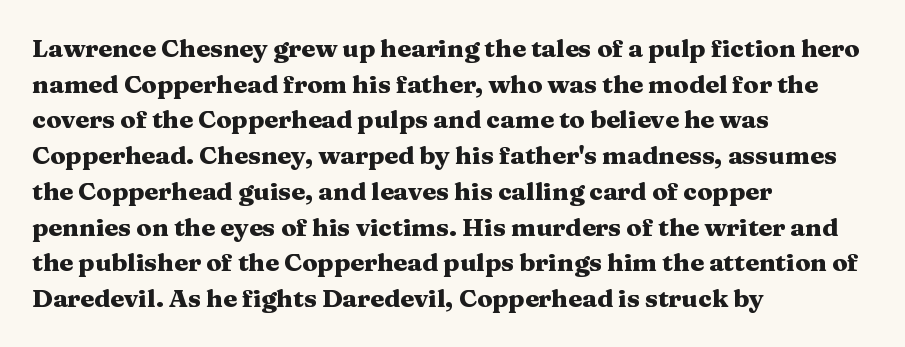
This rendering leaves character spacing at its baseline value. Any mark beneath the type? The region is blank. This is roman type, the default non-slanted kind. Pretty heavy lettering here — definitely bold. Notice how descenders clear the ascenders below comfortably — that's standard leading. All the whitespace from short lines collects on the right.
